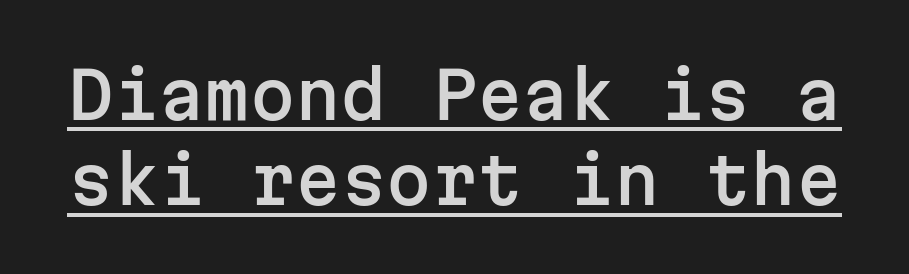
{"serif": "no", "italic": "no", "width": "normal", "stroke_contrast": "low", "x_height": "medium", "monospaced": "yes", "underline": "yes", "line_spacing": "normal", "line_spacing_ratio": 1.31, "letter_spacing": "normal", "letter_spacing_em": 0.0, "glyph_px": 65}
